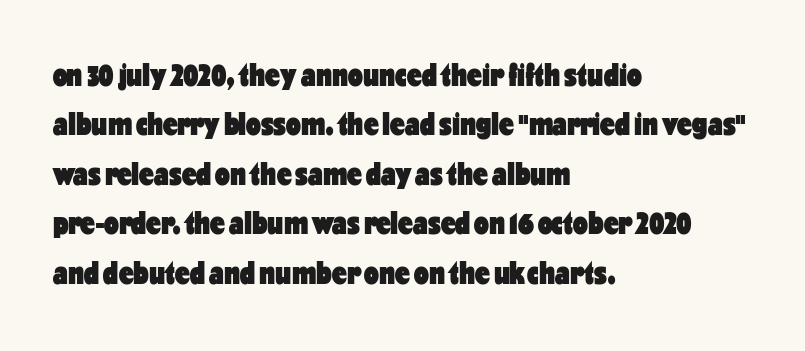
A sans-serif font was chosen for this passage. The specimen omits any rule beneath the text block's lines. Left-aligned paragraph, ragged on the right. Varying glyph widths throughout — classic text-font behaviour. Ordinary non-slanted type is in use.
